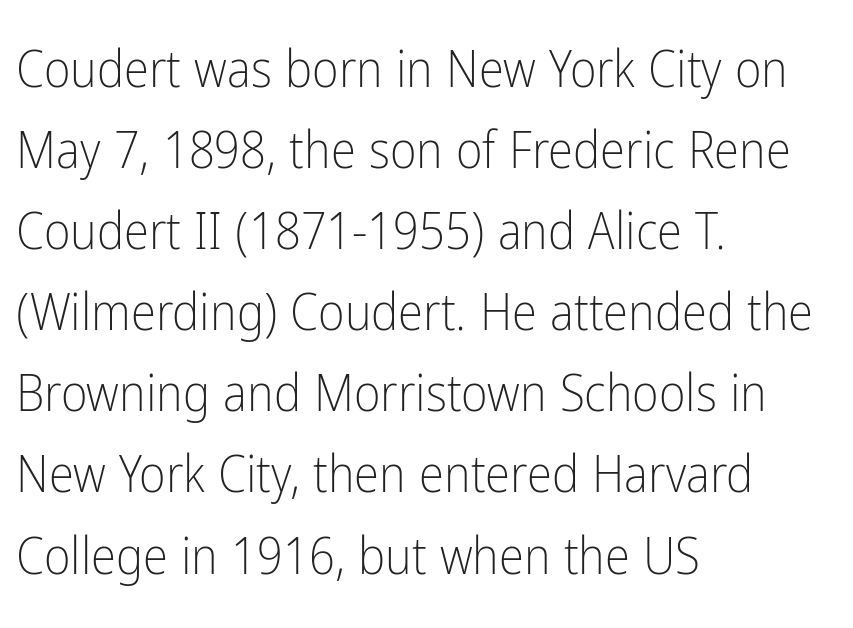
Observe the ordinary spacing: letters are neighbours, not strangers. The rendering uses natural spacing where letterforms have individual widths. Posture: straight, roman, zero tilt. The designer went with a sans here, leaving each stem footless. Layout note: lines flush left. Quick note: interline space is typical.
